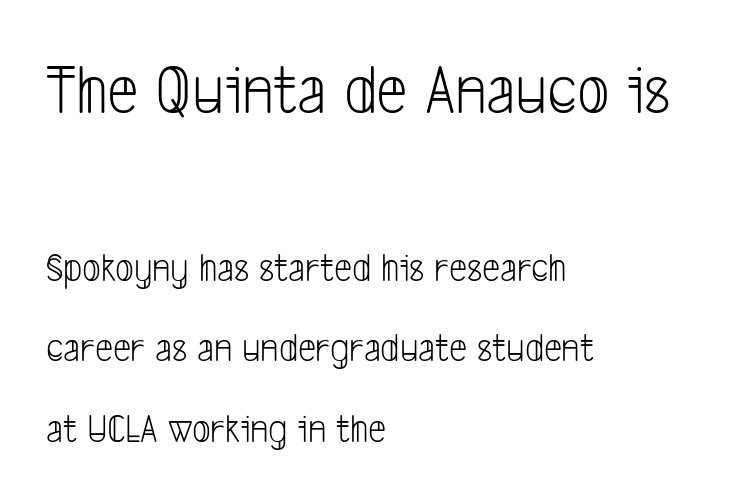
{"serif": "no", "bold": "no", "weight": "light", "width": "condensed", "stroke_contrast": "low", "x_height": "medium", "monospaced": "no", "underline": "no", "align": "left", "line_spacing": "loose", "line_spacing_ratio": 1.96, "letter_spacing": "normal", "letter_spacing_em": 0.0, "larger_block": "first", "size_ratio": 1.73, "glyph_px": 71}
